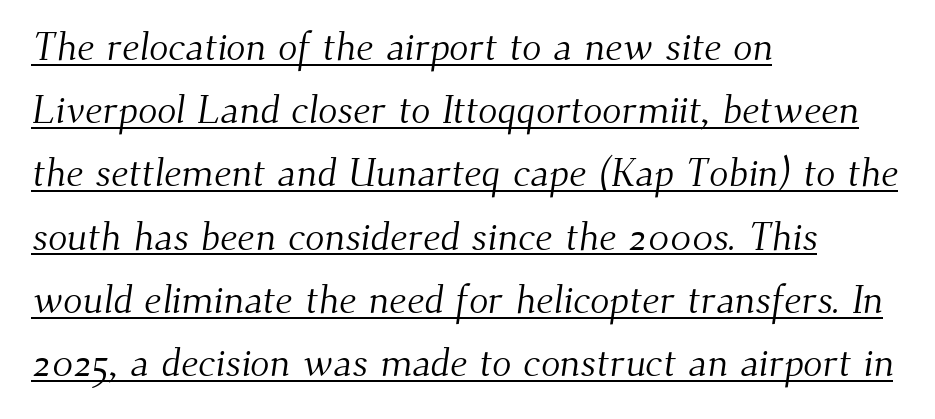
Caption: standard tracking, unaltered. Is the stroke heavy? The answer is a plain regular-or-lighter. The font family rendered here belongs to the serif group. Alignment: flush left. This sample keeps an unexceptional amount of space between lines. You could not count columns in this text — the font is proportionally spaced.
